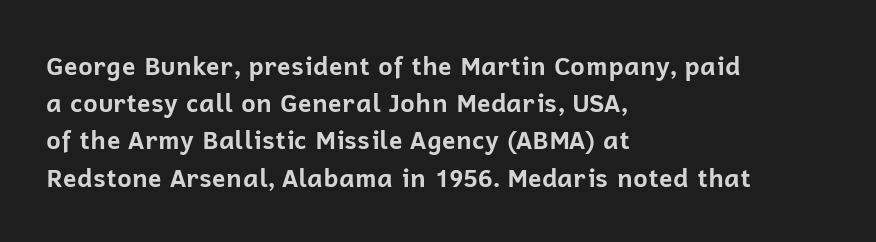
The image shows 25 px bold type, upright; set left-aligned, normal line spacing (1.49x), normal letter spacing, not underlined.
